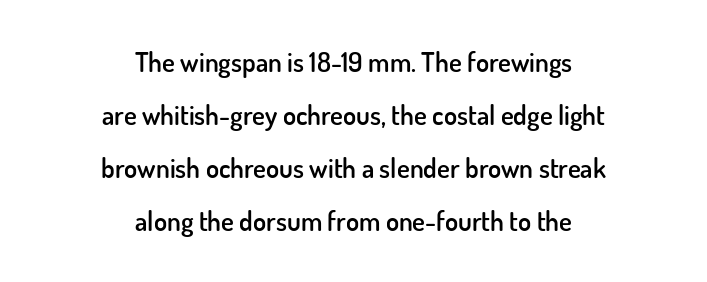
{"italic": "no", "bold": "semi", "underline": "no", "align": "center", "line_spacing": "loose", "line_spacing_ratio": 1.96, "letter_spacing": "normal", "letter_spacing_em": 0.0, "glyph_px": 27}
